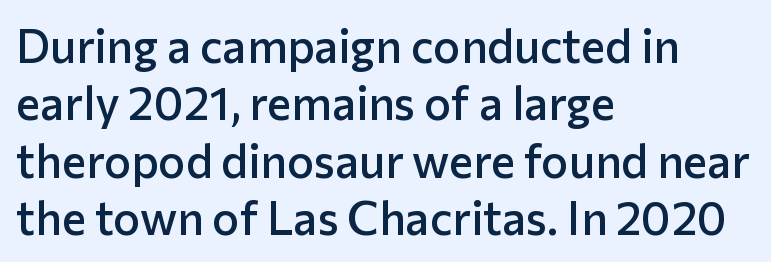
Here the glyphs are tracked normally, forming tight word shapes. Horizontal bands of white between lines are of average thickness. The type sits square on the baseline with zero lean. Semibold letterforms, between regular and bold.
